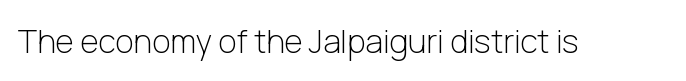
The image shows 32 px light sans-serif type, upright; set normal letter spacing, not underlined; low stroke contrast and a medium x-height.
